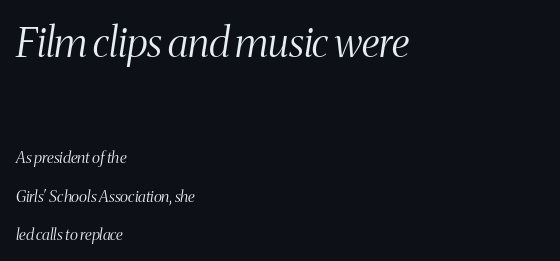
The image shows 41 px light, condensed serif type, italic (leaning right); set left-aligned, loose line spacing (2.4x), normal letter spacing, not underlined; the first (top) block is 2.56x larger; medium stroke contrast and a medium x-height.
